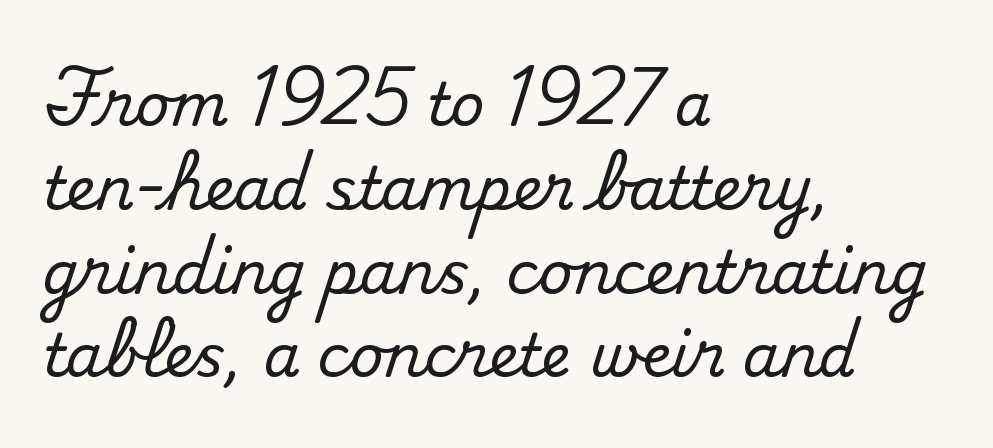
Q: Is the text italic (slanted)? A: Yes.
Q: Is the typeface a serif or a sans-serif typeface? A: Serif.
Q: Is the text underlined? A: No.
Q: How is the paragraph aligned? A: Left-aligned.
Q: Is the spacing between letters normal or unusually wide? A: Normal.
Q: Is the spacing between lines tight, normal or loose? A: Normal.
Q: Width (condensed, normal, or wide)? A: Normal.
Q: Stroke contrast? A: Medium.
Q: x-height? A: Small.
Q: Monospaced? A: No.
